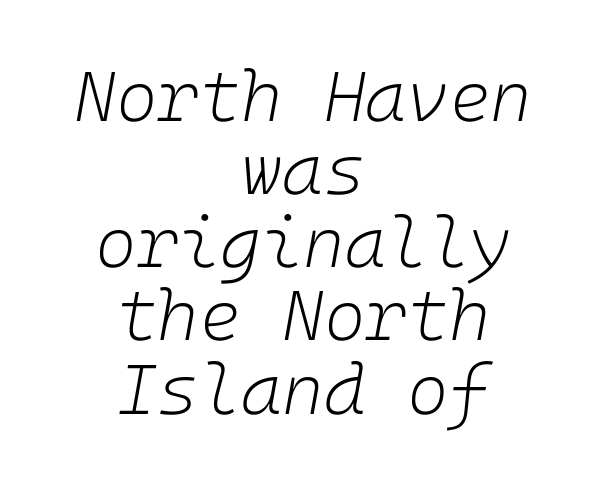
Is there much room between lines? No — they nearly touch. Letter spacing: default. Clear beneath every line of the passage. These lines stack symmetrically, like a column narrowing and widening about its center. The typeface has the unassuming heft of standard copy or less. This sample uses an oblique cut, with every glyph tilted off the vertical.
